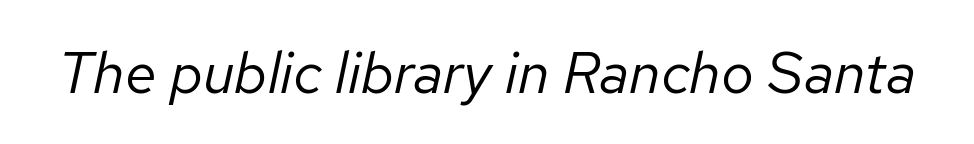
{"italic": "yes", "lean": "right", "slant_degrees": 12, "bold": "no", "weight": "regular", "width": "normal", "stroke_contrast": "low", "x_height": "medium", "monospaced": "no", "underline": "no", "letter_spacing": "normal", "letter_spacing_em": 0.0, "glyph_px": 58}
